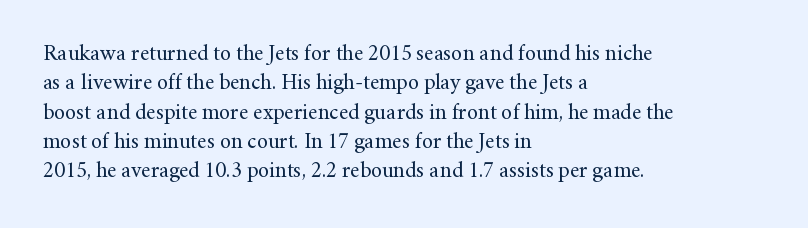
Q: Is the text bold? A: No.
Q: Is the text italic (slanted)? A: No, it is upright.
Q: Is the text underlined? A: No.
Q: How is the paragraph aligned? A: Left-aligned.
Q: Is the spacing between letters normal or unusually wide? A: Normal.
Q: Is the spacing between lines tight, normal or loose? A: Normal.
